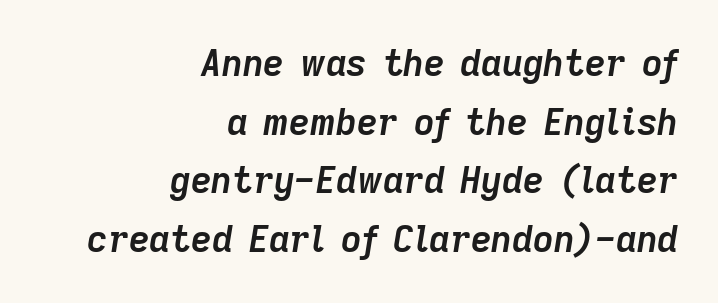
The image shows 36 px semibold type, italic (leaning right); set right-aligned, normal line spacing (1.63x), normal letter spacing, not underlined; low stroke contrast and a medium x-height.
